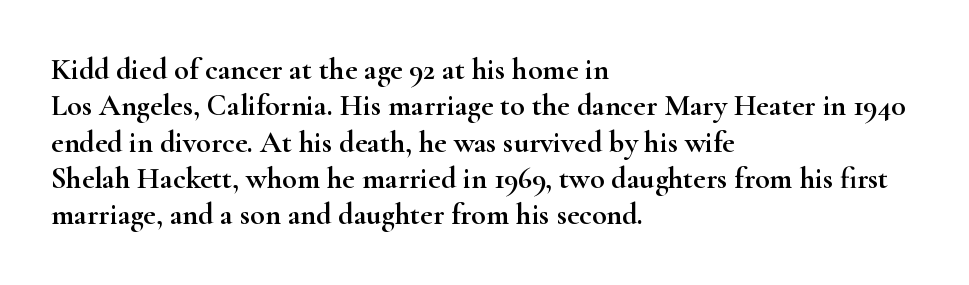
The image shows 30 px wide serif type, upright; set left-aligned, line spacing 1.21x, normal letter spacing, not underlined; high stroke contrast and a small x-height.
